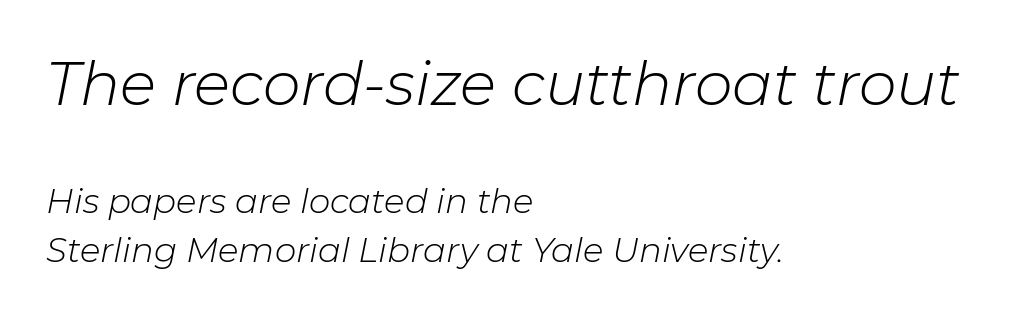
The image shows 60 px light type, italic (leaning right); set left-aligned, normal line spacing (1.44x), normal letter spacing, not underlined; the first (top) block is 1.76x larger; low stroke contrast and a medium x-height.
